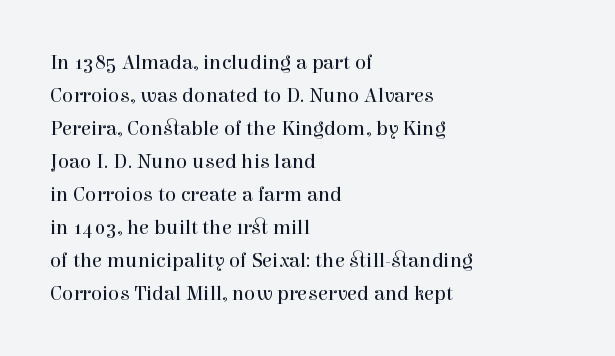
The image shows 21 px text type, upright; set left-aligned, normal line spacing (1.57x), normal letter spacing, not underlined.
